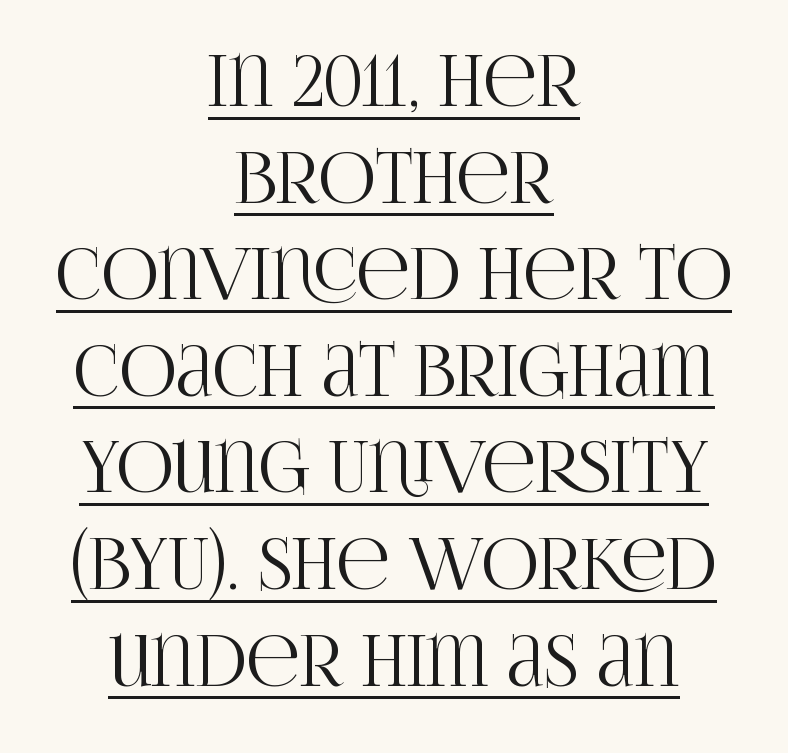
The image shows 70 px condensed serif type, upright; set centered, normal line spacing (1.38x), normal letter spacing, underlined; high stroke contrast and a large x-height.
